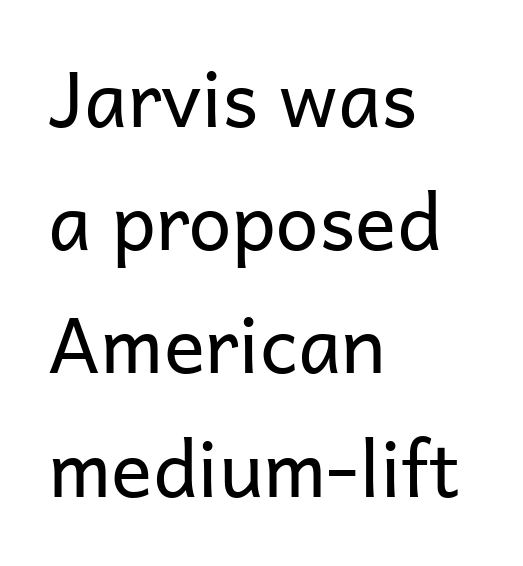
The image shows 77 px regular-weight sans-serif type, upright; set left-aligned, normal line spacing (1.6x), normal letter spacing, not underlined; low stroke contrast and a medium x-height.
